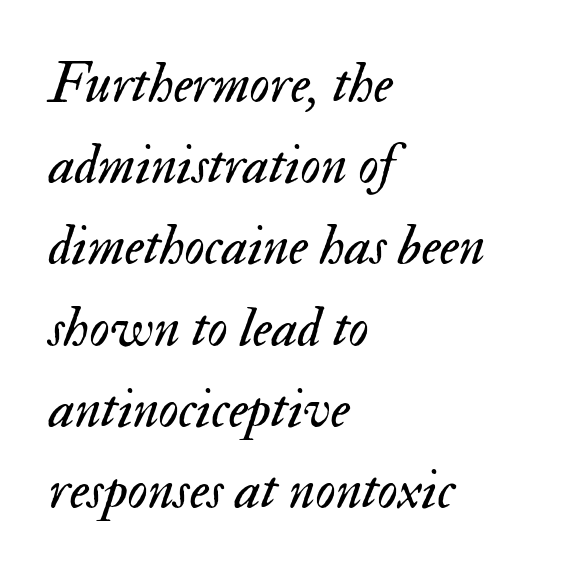
Q: Is the text bold? A: No.
Q: Is the text italic (slanted)? A: Yes, it leans right by about 17 degrees.
Q: Is the text underlined? A: No.
Q: How is the paragraph aligned? A: Left-aligned.
Q: Is the spacing between letters normal or unusually wide? A: Normal.
Q: Is the spacing between lines tight, normal or loose? A: Normal.
Q: Width (condensed, normal, or wide)? A: Normal.
Q: Stroke contrast? A: Medium.
Q: x-height? A: Small.
Q: Monospaced? A: No.
